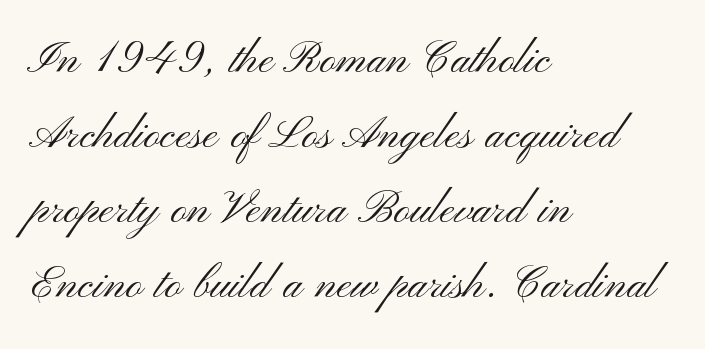
The image shows 56 px light, wide sans-serif type; set left-aligned, normal line spacing (1.34x), normal letter spacing, not underlined; medium stroke contrast and a small x-height.
